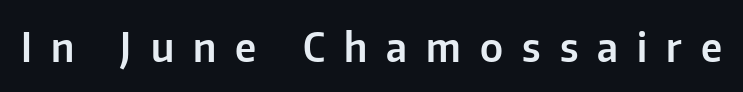
Posture: straight, roman, zero tilt. These lines have a slow, spaced-out rhythm from letter to letter. Does the type have serifs? No, each stem ends abruptly. Unmarked baselines from the first word to the last. Proportional: the letters do not fall into vertical columns.
